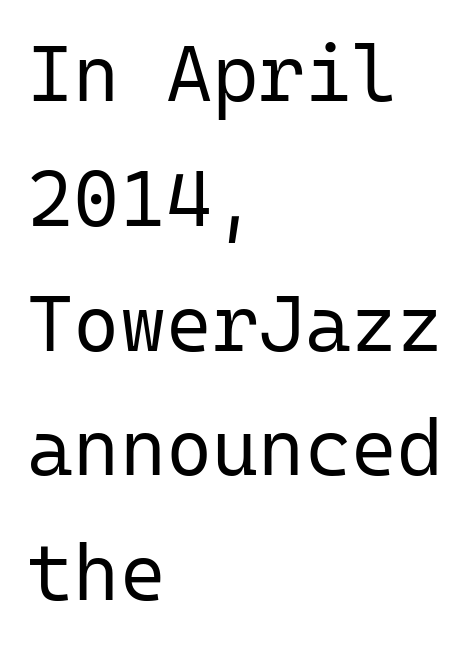
{"serif": "no", "italic": "no", "bold": "no", "weight": "regular", "width": "normal", "stroke_contrast": "low", "x_height": "medium", "monospaced": "yes", "underline": "no", "align": "left", "line_spacing": "normal", "line_spacing_ratio": 1.58, "letter_spacing": "normal", "letter_spacing_em": 0.0, "glyph_px": 79}
